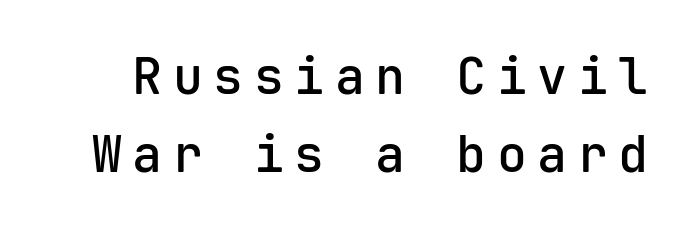
The image shows 50 px semibold sans-serif type, upright, monospaced; set normal line spacing (1.56x), unusually wide letter spacing (+0.21 em), not underlined; low stroke contrast and a medium x-height.
